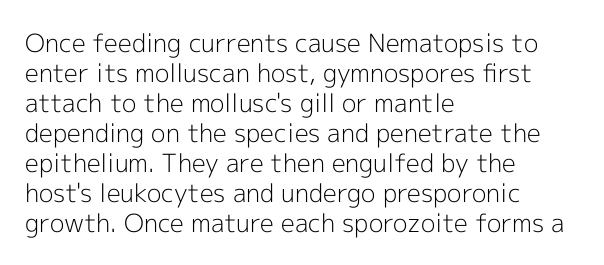
Q: Is the text bold? A: No.
Q: Is the text italic (slanted)? A: No, it is upright.
Q: Is the text underlined? A: No.
Q: How is the paragraph aligned? A: Left-aligned.
Q: Is the spacing between letters normal or unusually wide? A: Normal.
